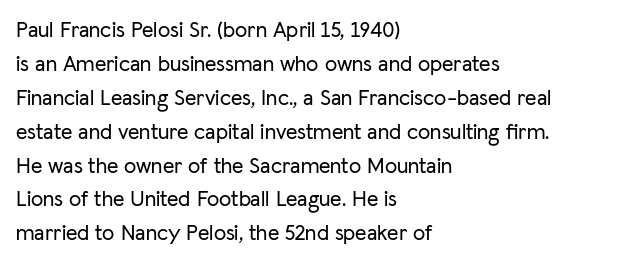
Q: Is the text italic (slanted)? A: No, it is upright.
Q: Is the text underlined? A: No.
Q: How is the paragraph aligned? A: Left-aligned.
Q: Is the spacing between letters normal or unusually wide? A: Normal.
Q: Is the spacing between lines tight, normal or loose? A: Normal.
